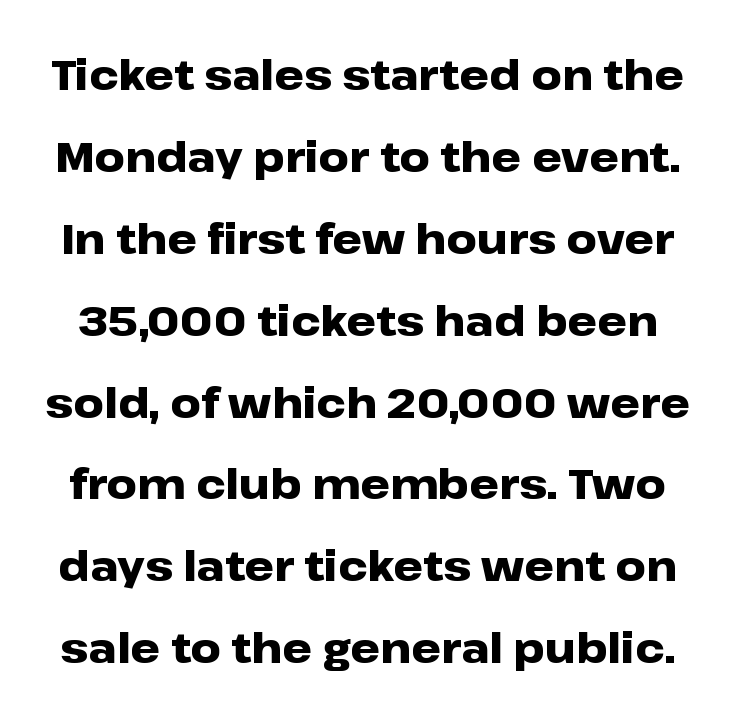
Q: Is the text bold? A: Yes.
Q: Is the text italic (slanted)? A: No, it is upright.
Q: Is the typeface a serif or a sans-serif typeface? A: Sans-serif.
Q: Is the text underlined? A: No.
Q: Is the spacing between letters normal or unusually wide? A: Normal.
Q: Is the spacing between lines tight, normal or loose? A: Loose.
Q: Width (condensed, normal, or wide)? A: Wide.
Q: Stroke contrast? A: Low.
Q: x-height? A: Medium.
Q: Monospaced? A: No.
